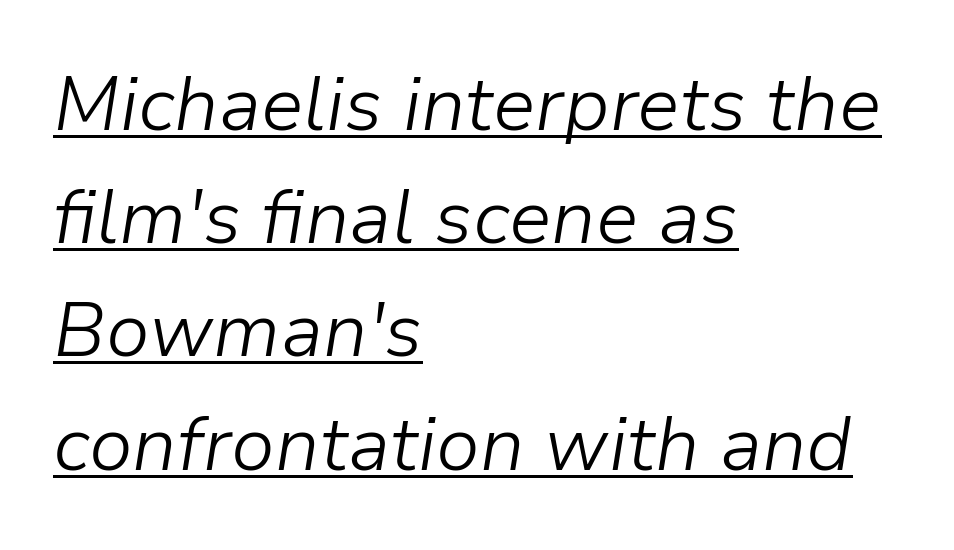
The image shows 76 px light type, italic (leaning right); set left-aligned, normal line spacing (1.49x), normal letter spacing, underlined; low stroke contrast and a medium x-height.
